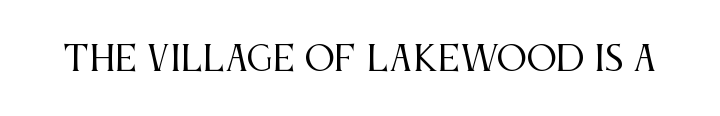
The image shows 34 px regular-weight, condensed serif type, upright; set normal letter spacing, not underlined; medium stroke contrast and a large x-height.
